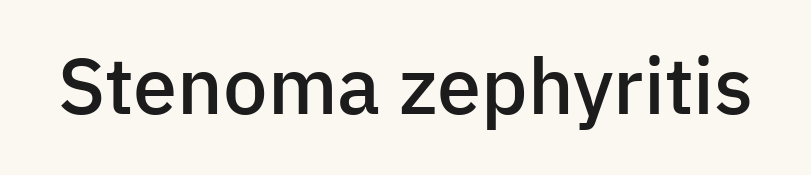
{"serif": "no", "italic": "no", "bold": "semi", "weight": "semibold", "width": "normal", "stroke_contrast": "low", "x_height": "medium", "monospaced": "no", "underline": "no", "letter_spacing": "normal", "letter_spacing_em": 0.0, "glyph_px": 79}
